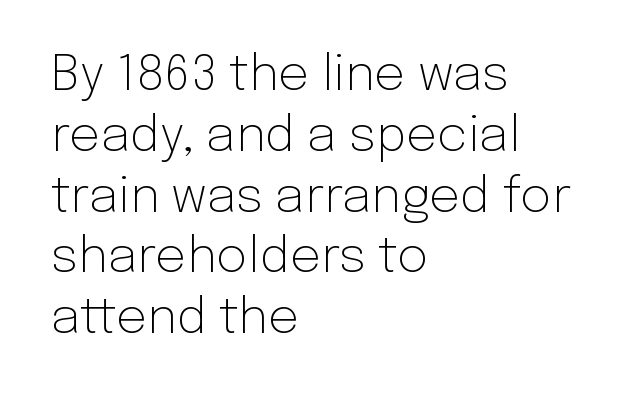
Q: Is the text bold? A: No.
Q: Is the text italic (slanted)? A: No, it is upright.
Q: Is the typeface a serif or a sans-serif typeface? A: Sans-serif.
Q: Is the text underlined? A: No.
Q: How is the paragraph aligned? A: Left-aligned.
Q: Is the spacing between letters normal or unusually wide? A: Normal.
Q: Width (condensed, normal, or wide)? A: Normal.
Q: Stroke contrast? A: Low.
Q: x-height? A: Medium.
Q: Monospaced? A: No.
